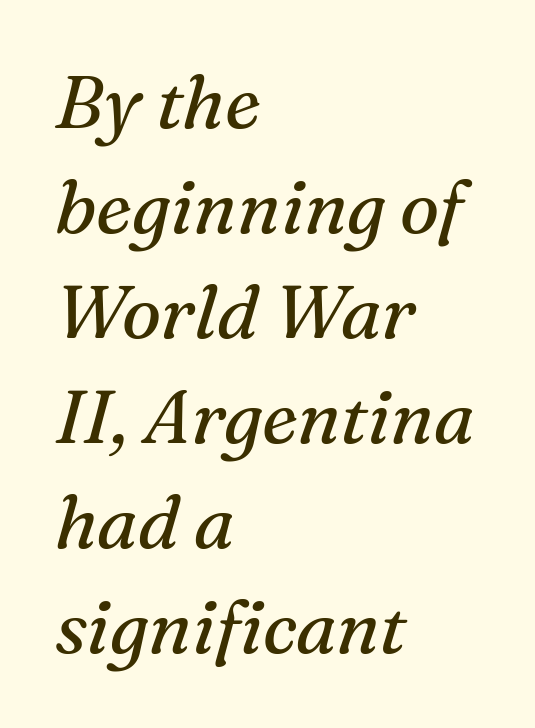
Q: Is the text bold? A: No.
Q: Is the text italic (slanted)? A: Yes, it leans right by about 16 degrees.
Q: Is the typeface a serif or a sans-serif typeface? A: Serif.
Q: Is the text underlined? A: No.
Q: How is the paragraph aligned? A: Left-aligned.
Q: Is the spacing between letters normal or unusually wide? A: Normal.
Q: Is the spacing between lines tight, normal or loose? A: Normal.
Q: Width (condensed, normal, or wide)? A: Normal.
Q: Stroke contrast? A: Medium.
Q: x-height? A: Medium.
Q: Monospaced? A: No.
